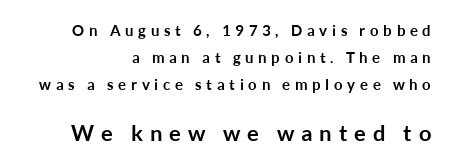
Beneath every word, the page is bare. Stroke thickness is high; the sample reads as a true bold. This is roman type, the default non-slanted kind. Look at the tracking — it's clearly loosened, letters drifting apart. Caption: multi-line text, flush right, ragged left. Top chunk: small. Bottom chunk: large.
